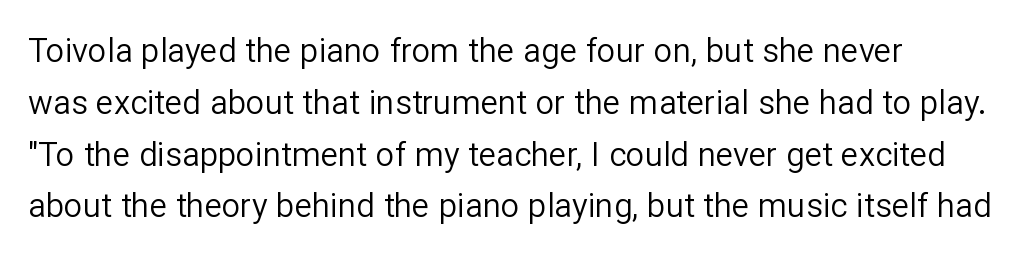
A classic flush-left, rag-right setting is used for this passage. Does the leading feel generous? No, just average. The rendering keeps characters at their native spacing. The face used here is proportionally spaced, like ordinary book or web type. Stroke terminals: plain, sans-serif.
